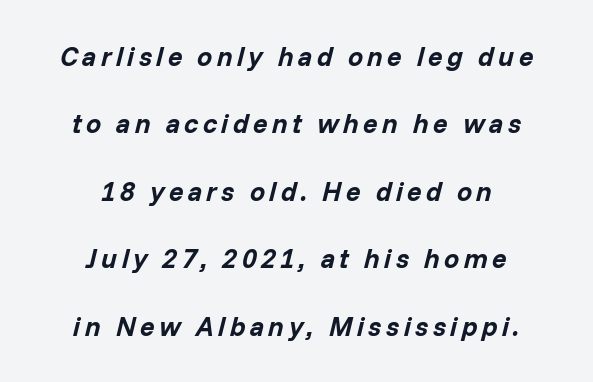
A student would call this center alignment; a typographer would say set centered. Anything drawn beneath the words? Only blank space. The specimen reads as italic at a glance. These lines carry a lot of weight — the face is fully bold.
